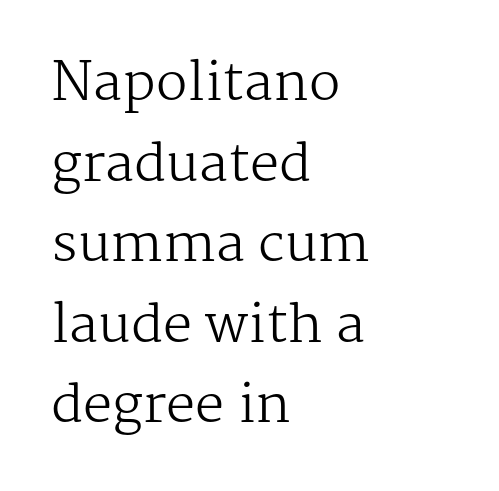
The image shows 52 px regular-weight serif type, upright; set left-aligned, normal line spacing (1.55x), normal letter spacing, not underlined; medium stroke contrast and a medium x-height.
